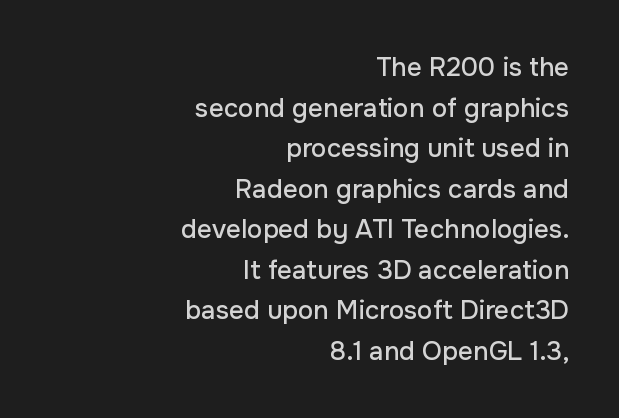
Q: Is the text italic (slanted)? A: No, it is upright.
Q: Is the text underlined? A: No.
Q: How is the paragraph aligned? A: Right-aligned.
Q: Is the spacing between letters normal or unusually wide? A: Normal.
Q: Is the spacing between lines tight, normal or loose? A: Normal.
